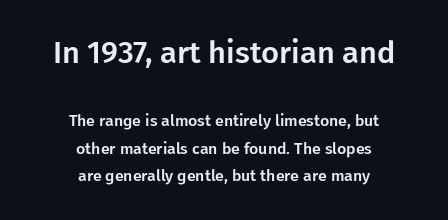
{"serif": "no", "italic": "no", "width": "normal", "stroke_contrast": "low", "x_height": "medium", "monospaced": "no", "underline": "no", "align": "center", "line_spacing": "normal", "line_spacing_ratio": 1.7, "letter_spacing": "normal", "letter_spacing_em": 0.0, "larger_block": "first", "size_ratio": 1.94, "glyph_px": 31}
